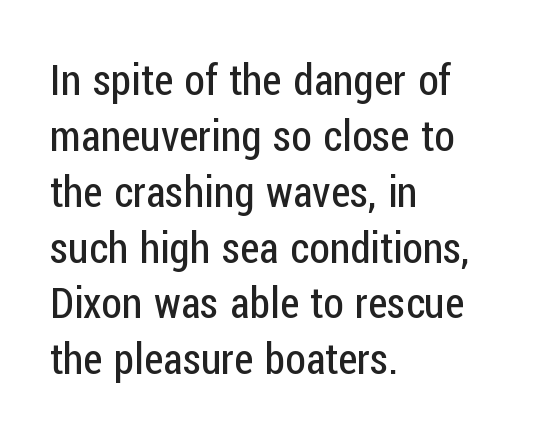
The image shows 42 px regular-weight, condensed sans-serif type, upright; set left-aligned, normal line spacing (1.33x), normal letter spacing, not underlined; low stroke contrast and a medium x-height.
